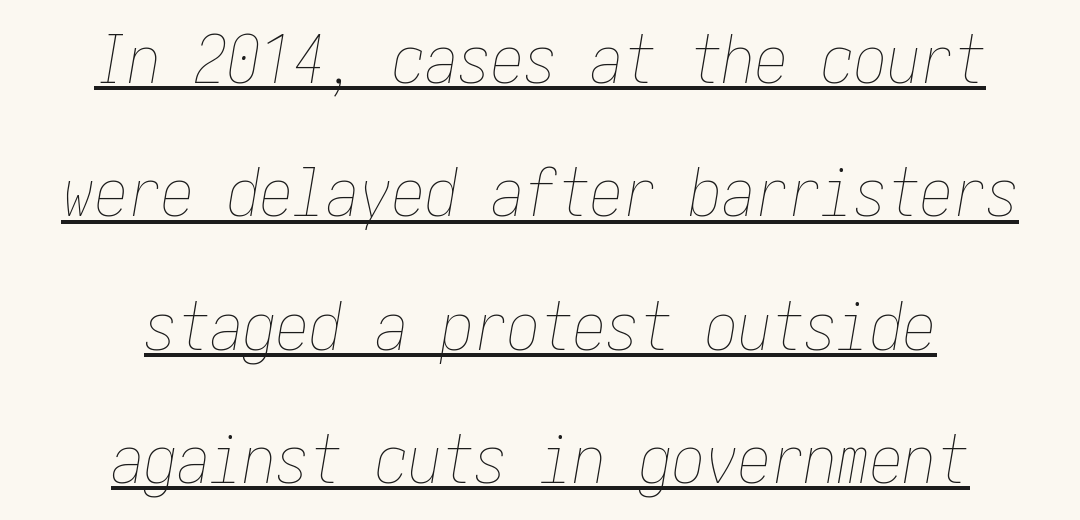
The image shows 66 px thin, condensed type, italic (leaning right); set centered, loose line spacing (2.02x), normal letter spacing, underlined; low stroke contrast and a medium x-height.
